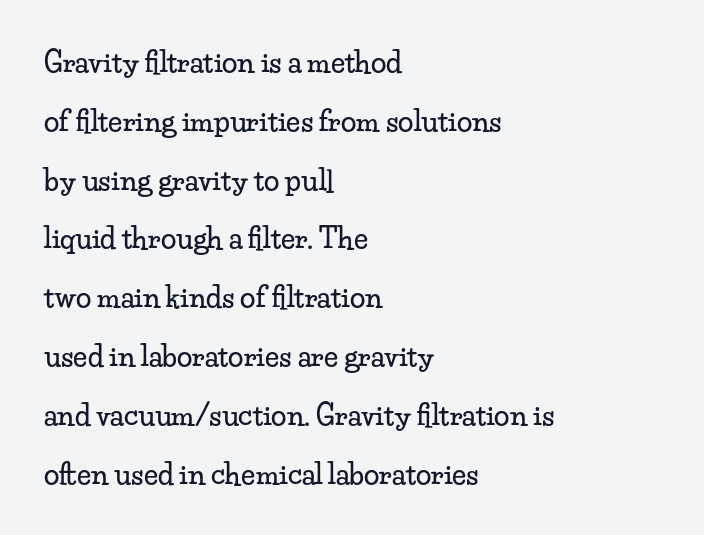
Old-style or modern, the face here clearly has serifs. These lines were composed using upright roman letters. Leading: increased. Looks like regular typesetting: each glyph gets only the width it needs. The area under the type is left untouched. Tracking here is standard; glyphs follow each other at the usual distance.
